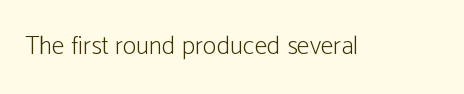
The image shows 26 px text type, upright; set normal letter spacing, not underlined.
